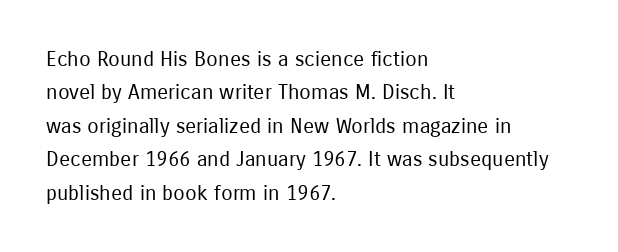
The image shows 21 px text type, upright; set left-aligned, normal line spacing (1.59x), normal letter spacing, not underlined.
